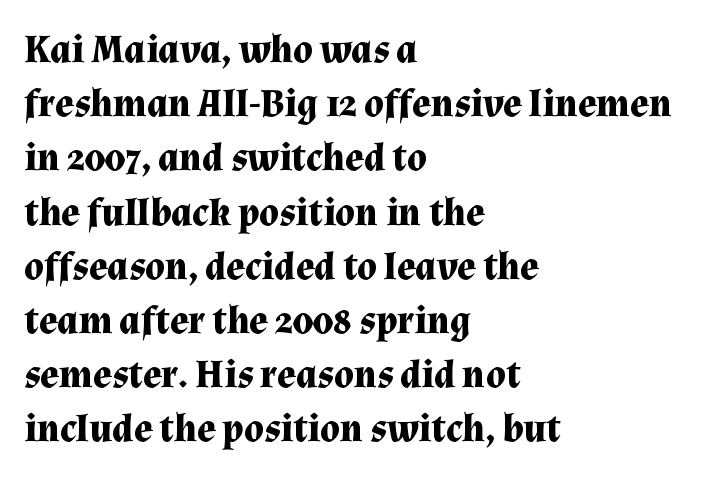
The image shows 39 px bold serif type, upright; set left-aligned, normal line spacing (1.39x), normal letter spacing, not underlined; medium stroke contrast and a medium x-height.
